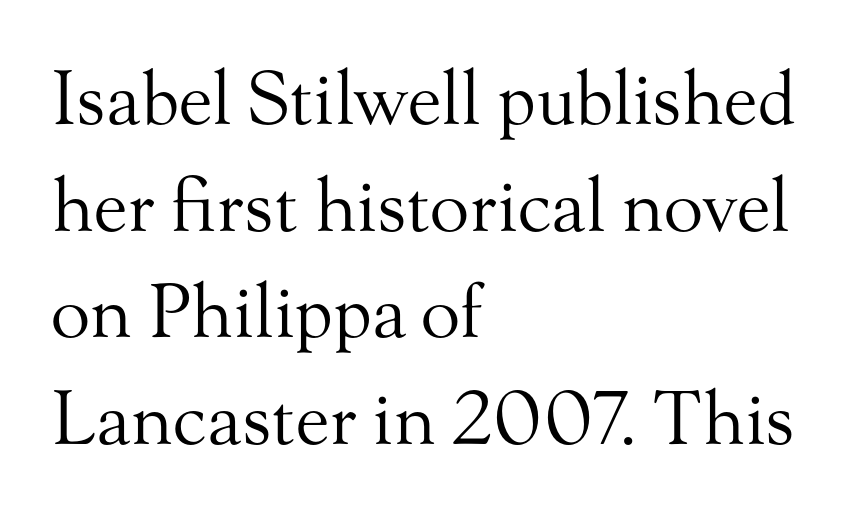
The image shows 73 px regular-weight serif type, upright; set left-aligned, normal line spacing (1.46x), normal letter spacing, not underlined; medium stroke contrast and a small x-height.
